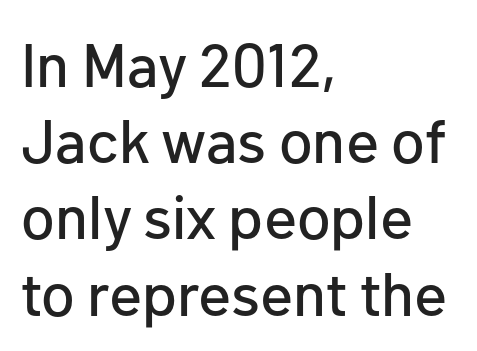
{"serif": "no", "italic": "no", "width": "normal", "stroke_contrast": "low", "x_height": "medium", "monospaced": "no", "underline": "no", "align": "left", "line_spacing": "normal", "line_spacing_ratio": 1.25, "letter_spacing": "normal", "letter_spacing_em": 0.0, "glyph_px": 61}
